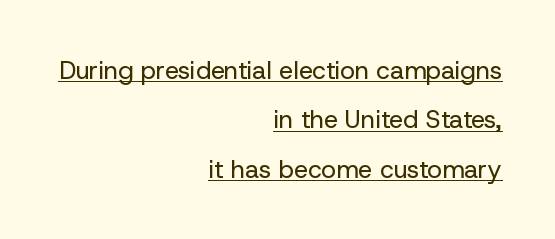
The image shows 25 px text type, upright; set right-aligned, loose line spacing (1.98x), normal letter spacing, underlined.
